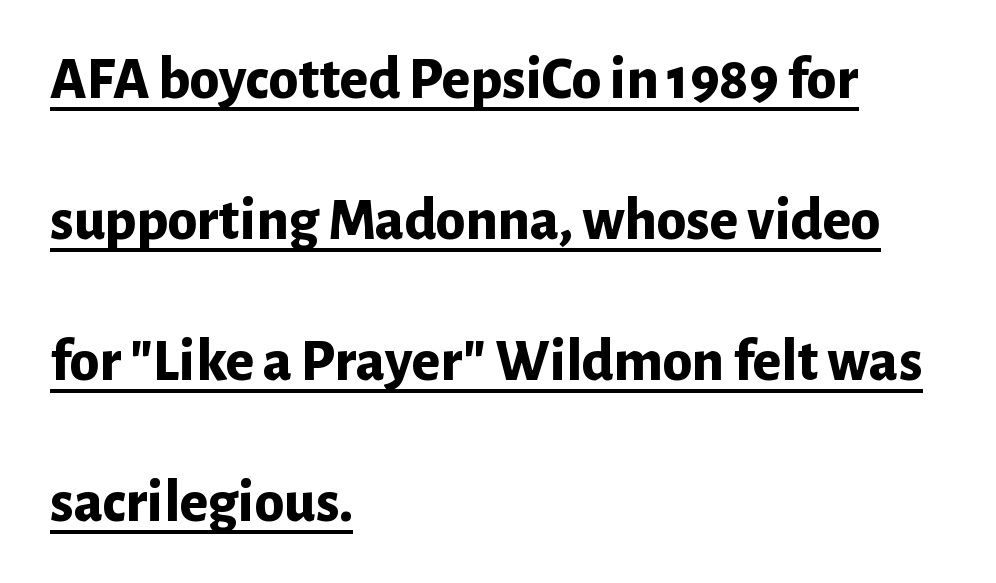
{"serif": "no", "italic": "no", "bold": "yes", "weight": "bold", "width": "normal", "stroke_contrast": "low", "x_height": "medium", "monospaced": "no", "underline": "yes", "align": "left", "line_spacing": "loose", "line_spacing_ratio": 2.35, "letter_spacing": "normal", "letter_spacing_em": 0.0, "glyph_px": 60}
